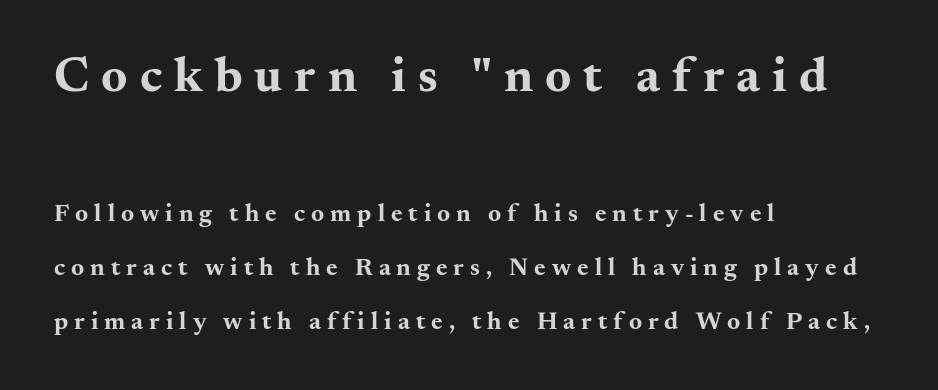
Q: Is the text bold? A: Yes.
Q: Is the text italic (slanted)? A: No, it is upright.
Q: Is the typeface a serif or a sans-serif typeface? A: Serif.
Q: Is the text underlined? A: No.
Q: How is the paragraph aligned? A: Left-aligned.
Q: Is the spacing between letters normal or unusually wide? A: Unusually wide.
Q: Is the spacing between lines tight, normal or loose? A: Loose.
Q: Which block of text is set in a larger size, the first (top) or the second (bottom)? A: The first (top) one.
Q: Width (condensed, normal, or wide)? A: Wide.
Q: Stroke contrast? A: Medium.
Q: x-height? A: Small.
Q: Monospaced? A: No.
